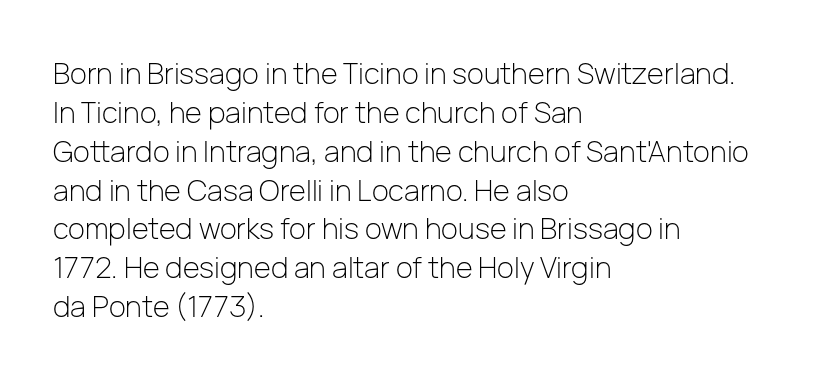
{"serif": "no", "italic": "no", "bold": "no", "weight": "light", "width": "normal", "stroke_contrast": "low", "x_height": "medium", "monospaced": "no", "underline": "no", "align": "left", "line_spacing": "normal", "line_spacing_ratio": 1.34, "letter_spacing": "normal", "letter_spacing_em": 0.0, "glyph_px": 29}
